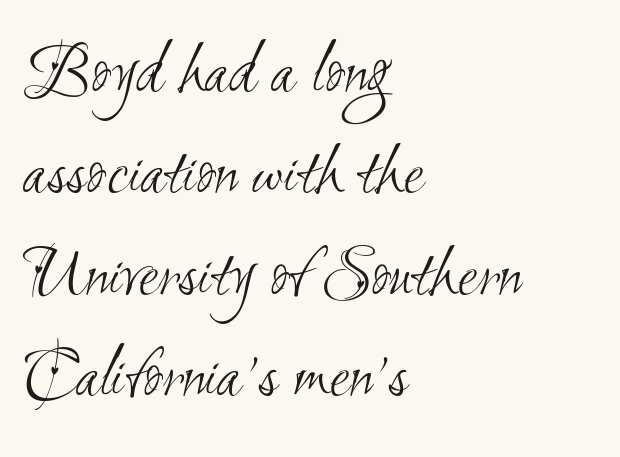
The face used here is proportionally spaced, like ordinary book or web type. Words float on clear page, feet unadorned. Casual observation: everything's shoved over to the left. Stroke mass is kept to a normal reading level or below.
